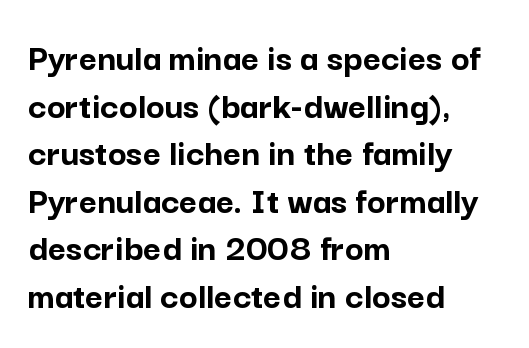
It's the straight-up-and-down kind of type. In terms of letterform style, serifs are entirely absent. You could call the tracking neutral — neither tight nor loose. You'd pick this weight for a headline — it's a proper bold. Casual observation: everything's shoved over to the left. Is this a fixed-width face? No — the glyphs have proportional, varying widths.
